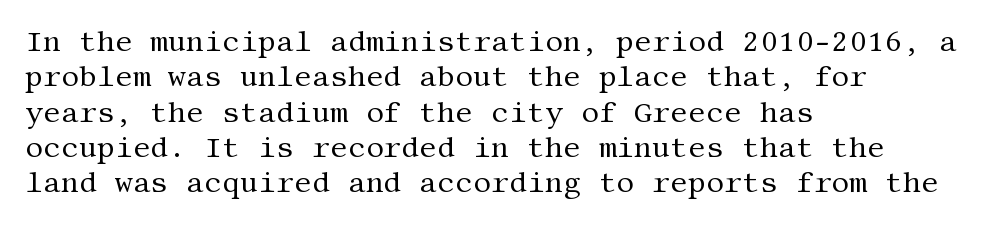
Q: Is the text bold? A: No.
Q: Is the text italic (slanted)? A: No, it is upright.
Q: Is the typeface a serif or a sans-serif typeface? A: Serif.
Q: Is the text underlined? A: No.
Q: How is the paragraph aligned? A: Left-aligned.
Q: Is the spacing between letters normal or unusually wide? A: Normal.
Q: Is the spacing between lines tight, normal or loose? A: Normal.
Q: Width (condensed, normal, or wide)? A: Normal.
Q: Stroke contrast? A: Medium.
Q: x-height? A: Large.
